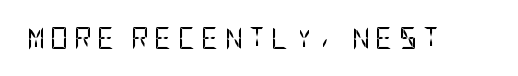
Q: Is the text bold? A: No.
Q: Is the text italic (slanted)? A: No, it is upright.
Q: Is the text underlined? A: No.
Q: Is the spacing between letters normal or unusually wide? A: Unusually wide.
